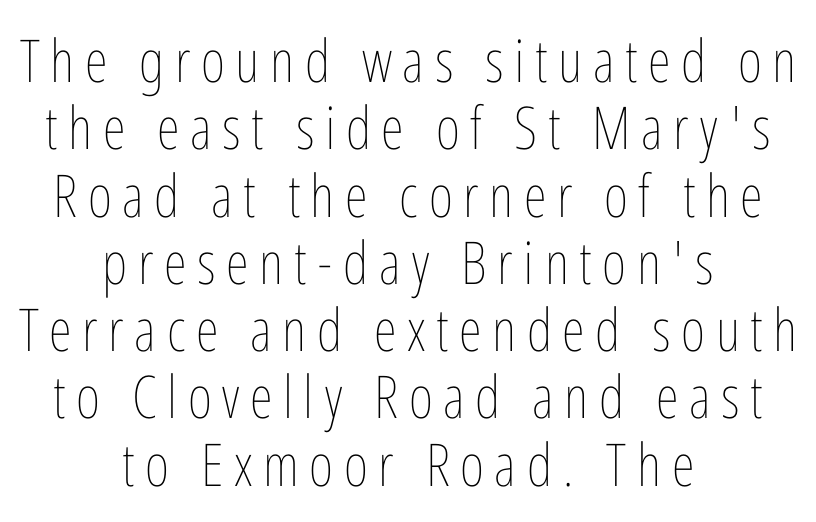
{"italic": "no", "bold": "no", "weight": "thin", "width": "condensed", "stroke_contrast": "low", "x_height": "medium", "monospaced": "no", "underline": "no", "align": "center", "line_spacing": "tight", "line_spacing_ratio": 1.14, "glyph_px": 59}
